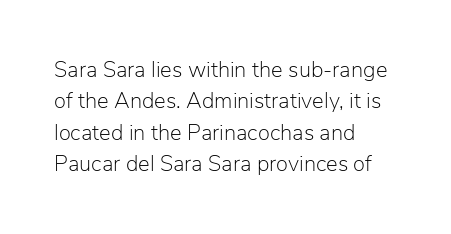
Q: Is the text bold? A: No.
Q: Is the text italic (slanted)? A: No, it is upright.
Q: Is the text underlined? A: No.
Q: How is the paragraph aligned? A: Left-aligned.
Q: Is the spacing between letters normal or unusually wide? A: Normal.
Q: Is the spacing between lines tight, normal or loose? A: Normal.
